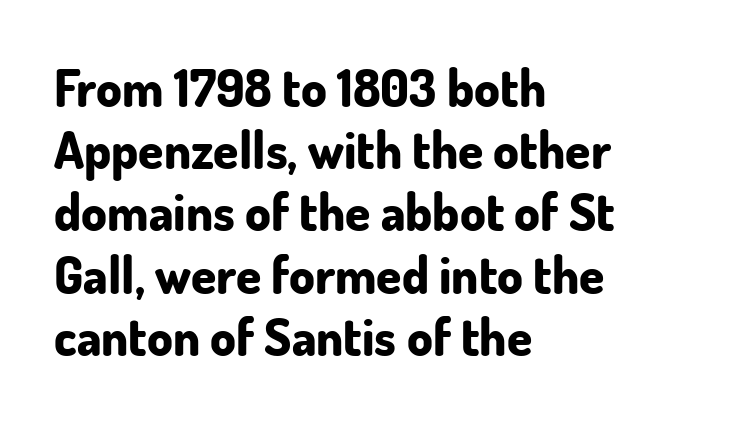
{"serif": "no", "italic": "no", "bold": "yes", "weight": "bold", "width": "normal", "stroke_contrast": "low", "x_height": "small", "monospaced": "no", "underline": "no", "align": "left", "line_spacing_ratio": 1.22, "letter_spacing": "normal", "letter_spacing_em": 0.0, "glyph_px": 51}
